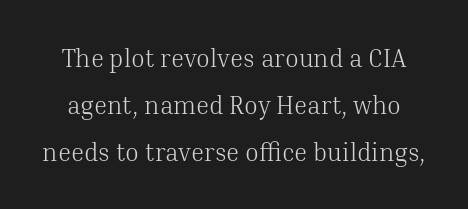
The image shows 25 px text type, upright; set line spacing 1.88x, normal letter spacing, not underlined.
